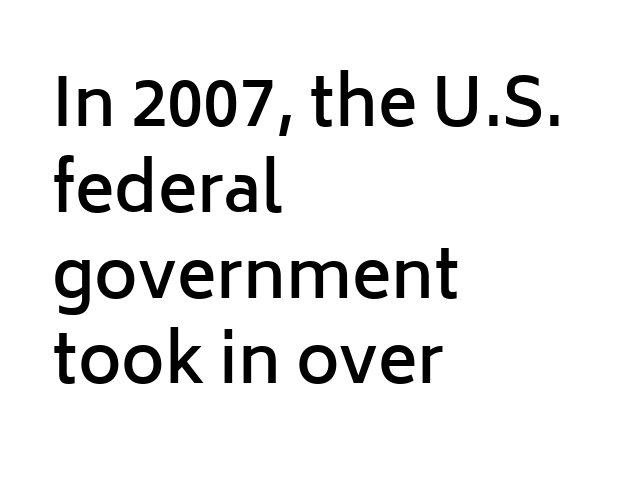
{"serif": "no", "italic": "no", "bold": "semi", "weight": "semibold", "width": "normal", "stroke_contrast": "low", "x_height": "medium", "monospaced": "no", "underline": "no", "align": "left", "line_spacing": "normal", "line_spacing_ratio": 1.3, "letter_spacing": "normal", "letter_spacing_em": 0.0, "glyph_px": 66}
